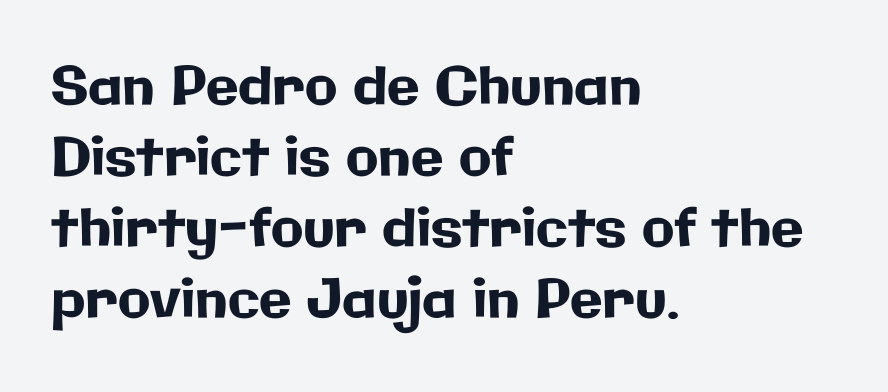
Varying glyph widths throughout — classic text-font behaviour. Glance below the letters and you will spot only blank space. The passage is arranged the way most books set body copy — flush left. This is the regular roman posture of the typeface. To sum up the face: it is a sans, with no serifs. What's the leading like? Ordinary, nothing unusual.
